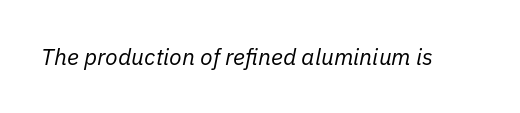
The image shows 23 px text type, italic (leaning right); set normal letter spacing, not underlined.
